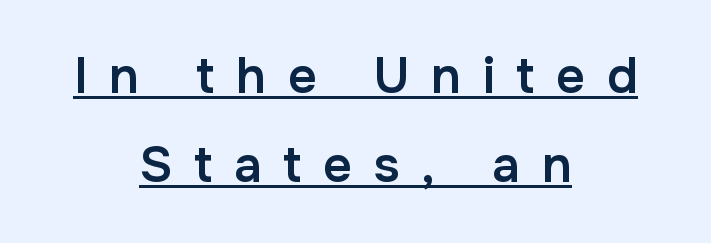
The image shows 50 px semibold sans-serif type, upright; set centered, line spacing 1.79x, unusually wide letter spacing (+0.43 em), underlined; low stroke contrast and a medium x-height.
